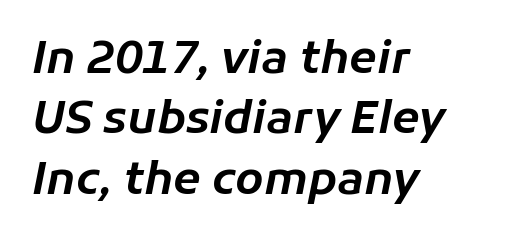
The face used here has a pronounced slope to its letters. Proportional: the letters do not fall into vertical columns. You could call the tracking neutral — neither tight nor loose. The glyphs are unaccompanied by any horizontal stroke below them. The compositor pushed each line to the left boundary.
